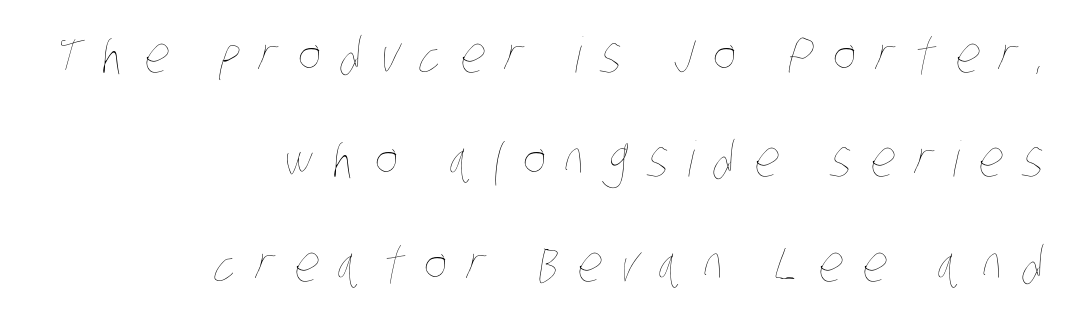
{"bold": "no", "weight": "thin", "width": "condensed", "stroke_contrast": "low", "x_height": "large", "monospaced": "no", "underline": "no", "align": "right", "line_spacing": "loose", "line_spacing_ratio": 2.13, "letter_spacing": "wide", "letter_spacing_em": 0.4, "glyph_px": 49}
